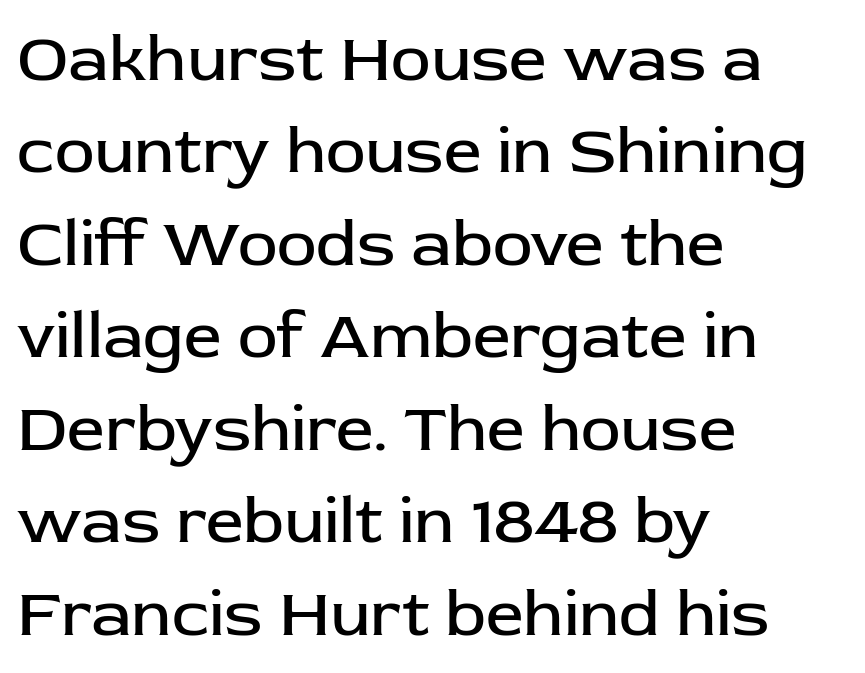
Is there much room between lines? A standard amount, neither cramped nor airy. A clean baseline with only descenders dipping below it. Character widths vary here, with narrow letters taking less room than wide ones. In terms of posture, this sample is upright.
